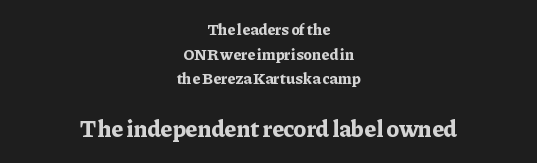
{"italic": "no", "bold": "yes", "underline": "no", "align": "center", "line_spacing": "normal", "line_spacing_ratio": 1.54, "letter_spacing": "normal", "letter_spacing_em": 0.0, "larger_block": "second", "size_ratio": 1.5, "glyph_px": 24}
